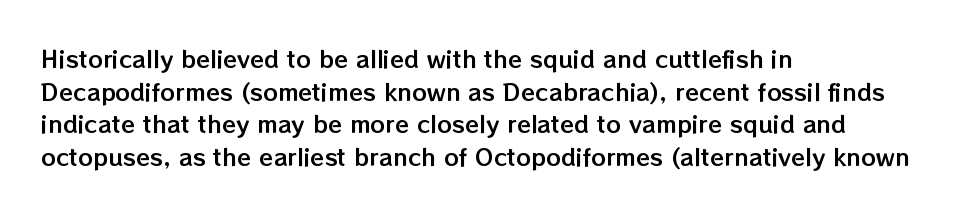
All the whitespace from short lines collects on the right. Standard letterfit; no display-style spreading of the glyphs. The area under the type is left untouched. Characters remain perfectly vertical along every line. If you measured baseline to baseline, you'd find a middling distance.
